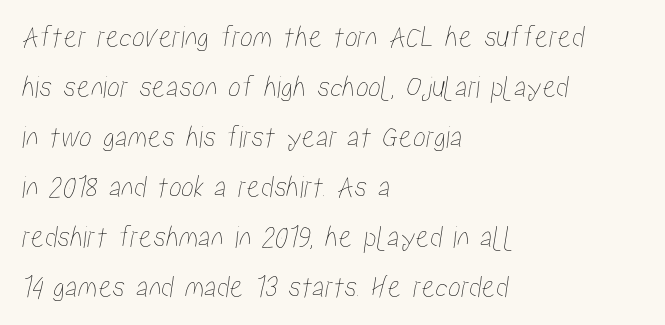
Q: Is the text underlined? A: No.
Q: How is the paragraph aligned? A: Left-aligned.
Q: Is the spacing between letters normal or unusually wide? A: Normal.
Q: Is the spacing between lines tight, normal or loose? A: Normal.
Q: Width (condensed, normal, or wide)? A: Condensed.
Q: Stroke contrast? A: Low.
Q: x-height? A: Medium.
Q: Monospaced? A: No.
